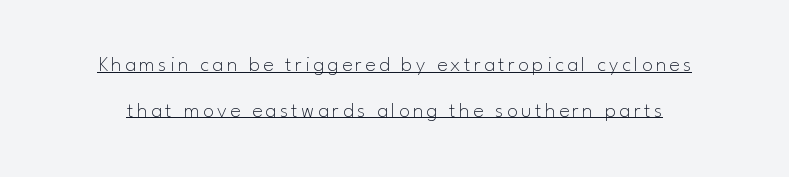
Q: Is the text bold? A: No.
Q: Is the text italic (slanted)? A: No, it is upright.
Q: Is the text underlined? A: Yes.
Q: Is the spacing between lines tight, normal or loose? A: Loose.
